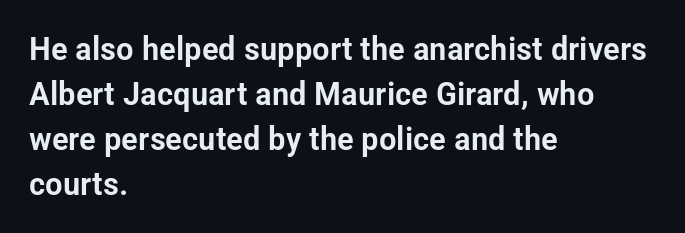
Q: Is the text italic (slanted)? A: No, it is upright.
Q: Is the typeface a serif or a sans-serif typeface? A: Sans-serif.
Q: Is the text underlined? A: No.
Q: How is the paragraph aligned? A: Left-aligned.
Q: Is the spacing between letters normal or unusually wide? A: Normal.
Q: Is the spacing between lines tight, normal or loose? A: Normal.
Q: Width (condensed, normal, or wide)? A: Condensed.
Q: Stroke contrast? A: Low.
Q: x-height? A: Medium.
Q: Monospaced? A: No.
